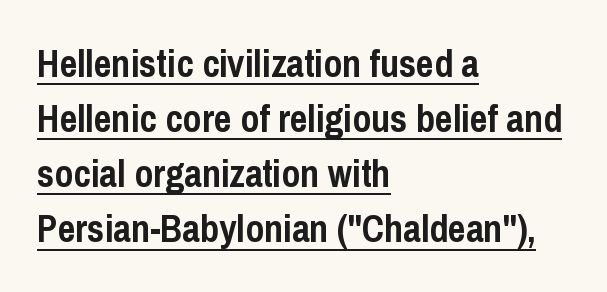
Varying glyph widths throughout — classic text-font behaviour. As a designer I'd log this as weight 700, bold. Leading: standard. The face used here is rendered with its standard letterfit. The rendering anchors every line to the left-hand side.
